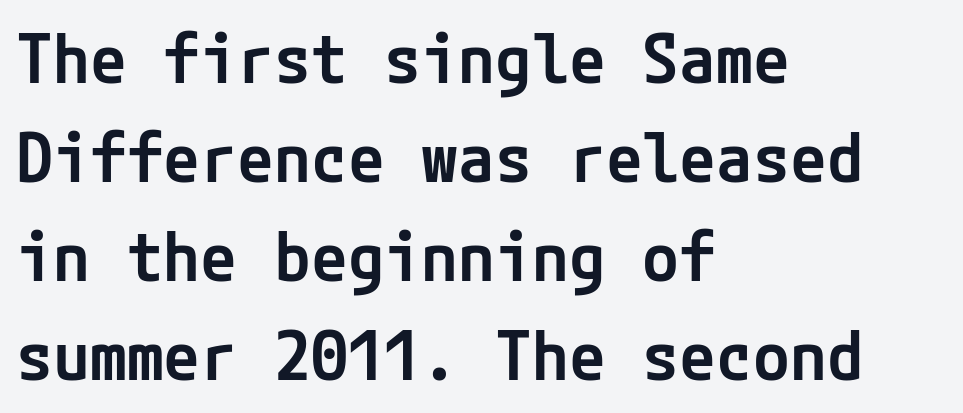
The image shows 67 px semibold sans-serif type, upright; set left-aligned, normal line spacing (1.48x), normal letter spacing, not underlined; low stroke contrast and a medium x-height.
